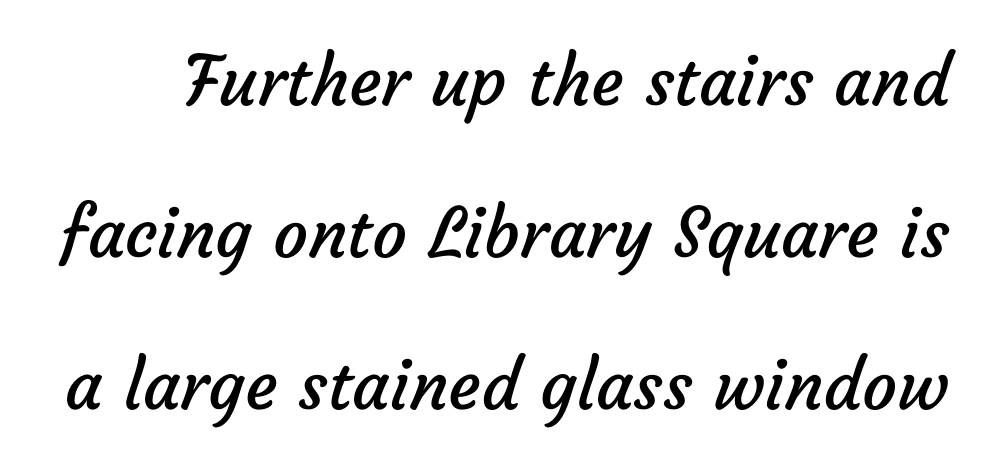
In terms of letterspacing, this is plain default setting. Check under the words: just untouched page. Are there feet on the stems? There aren't — it's a sans. Note the varied advance widths — an 'i' is clearly narrower than an 'm'. The rendering uses a large line-height, opening up the rows.
